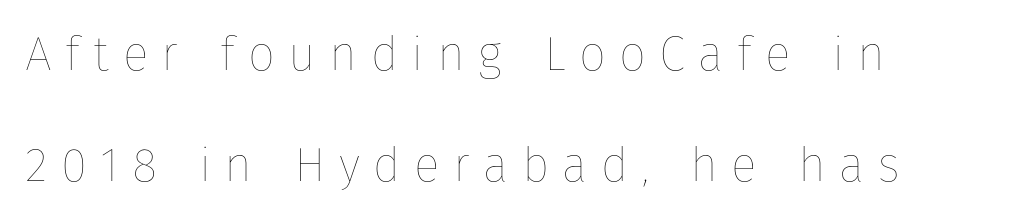
{"italic": "no", "bold": "no", "weight": "thin", "width": "normal", "stroke_contrast": "low", "x_height": "medium", "monospaced": "no", "underline": "no", "align": "left", "line_spacing": "loose", "line_spacing_ratio": 2.31, "letter_spacing": "wide", "letter_spacing_em": 0.28, "glyph_px": 48}
